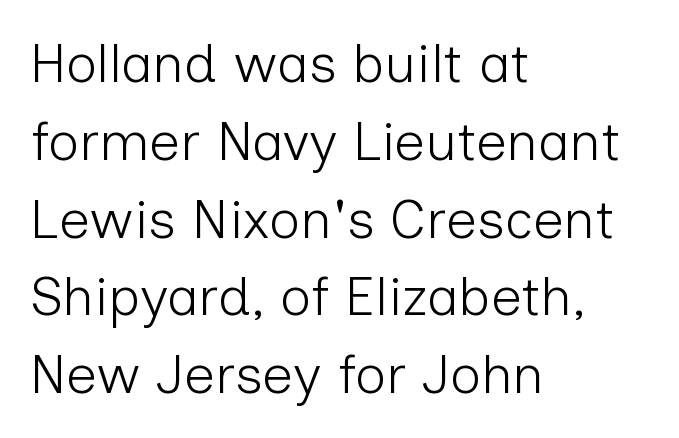
The image shows 54 px light sans-serif type, upright; set left-aligned, normal line spacing (1.44x), normal letter spacing, not underlined; low stroke contrast and a medium x-height.
